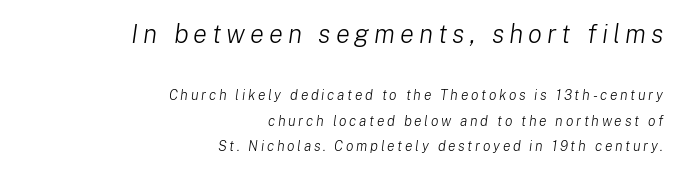
Q: Is the text bold? A: No.
Q: Is the text italic (slanted)? A: Yes, it leans right by about 8 degrees.
Q: Is the text underlined? A: No.
Q: How is the paragraph aligned? A: Right-aligned.
Q: Which block of text is set in a larger size, the first (top) or the second (bottom)? A: The first (top) one.
